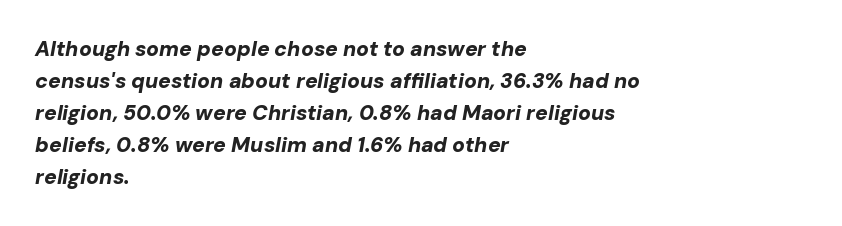
{"italic": "yes", "lean": "right", "slant_degrees": 10, "bold": "yes", "underline": "no", "align": "left", "line_spacing": "normal", "line_spacing_ratio": 1.52, "letter_spacing": "normal", "letter_spacing_em": 0.0, "glyph_px": 21}
